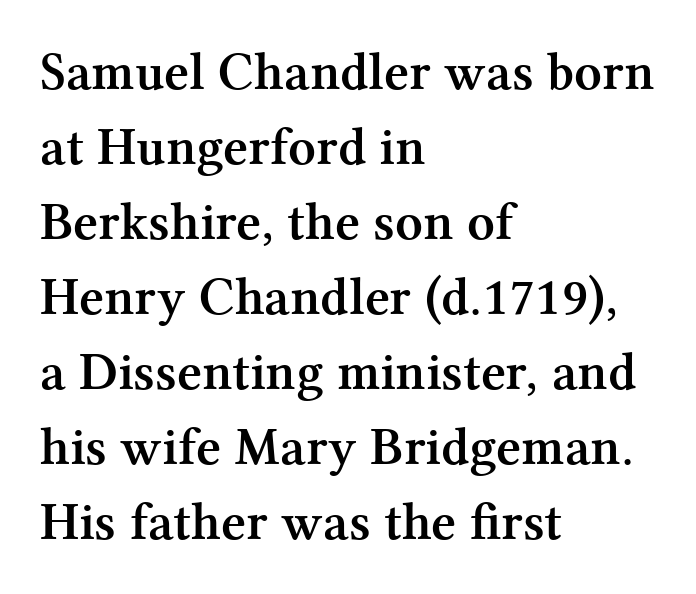
The image shows 54 px semibold serif type, upright; set left-aligned, normal line spacing (1.39x), normal letter spacing, not underlined; medium stroke contrast and a medium x-height.
